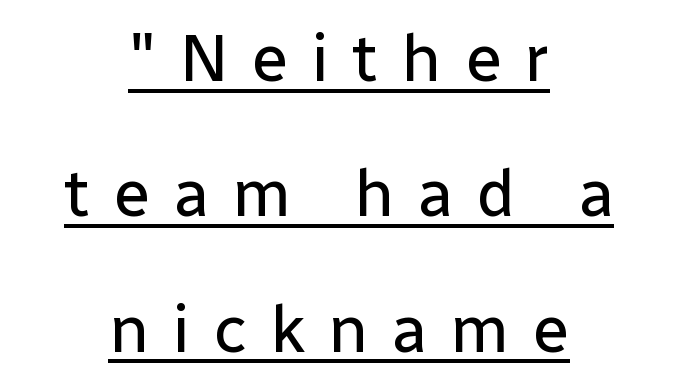
{"serif": "no", "italic": "no", "bold": "no", "weight": "regular", "width": "normal", "stroke_contrast": "low", "x_height": "medium", "monospaced": "no", "underline": "yes", "align": "center", "line_spacing": "loose", "line_spacing_ratio": 2.02, "letter_spacing": "wide", "letter_spacing_em": 0.34, "glyph_px": 67}
